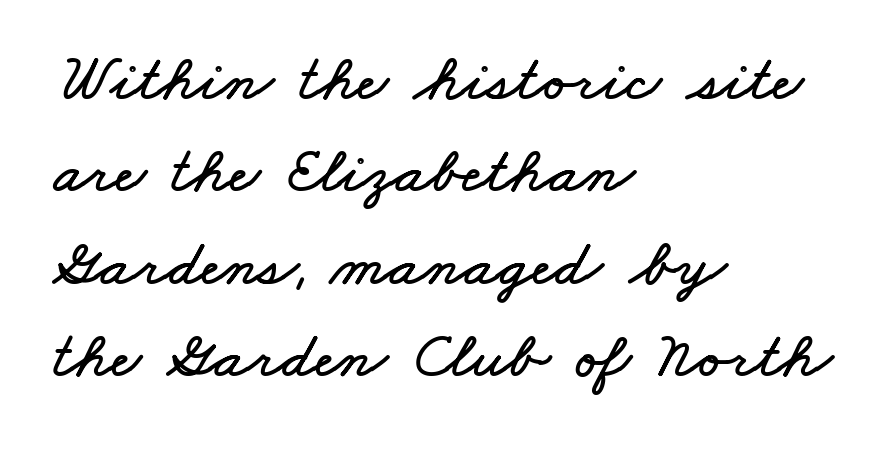
The image shows 66 px wide type; set left-aligned, normal line spacing (1.4x), normal letter spacing, not underlined; low stroke contrast and a small x-height.
